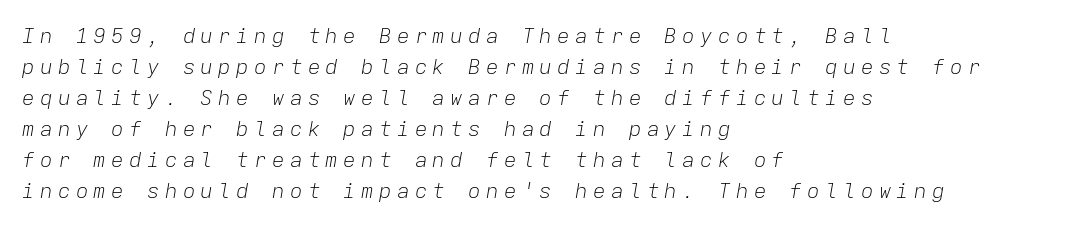
A typesetter would call this leading conventional body-copy spacing. The zone under the glyphs is completely vacant. Typeset ragged right — the left edge is the straight one. Look at the tracking — it's clearly loosened, letters drifting apart.
